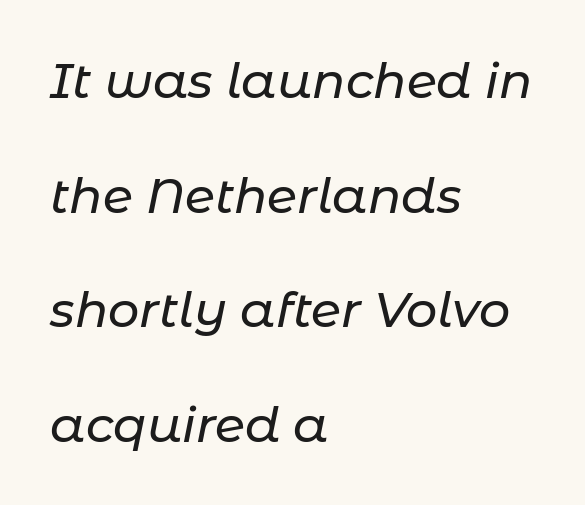
Casual observation: everything's shoved over to the left. Short note: letters normally spaced. The passage shown leans; its letterforms are oblique. A typesetter would call this leading open, well beyond the default. The foot of each line stays bare and open. Proportional: the letters do not fall into vertical columns.
